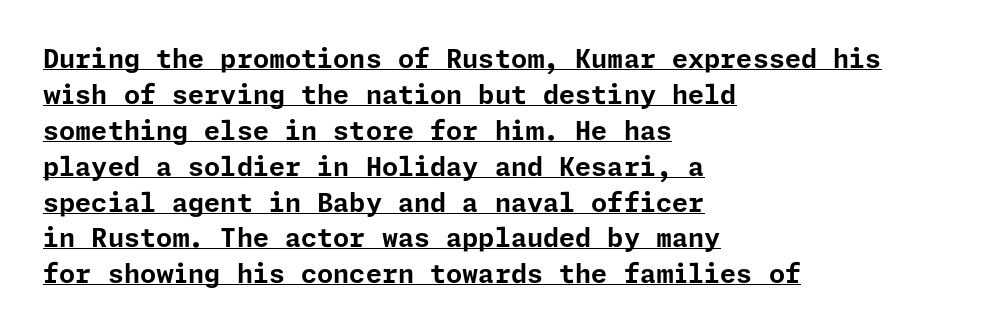
Q: Is the text bold? A: Yes.
Q: Is the text italic (slanted)? A: No, it is upright.
Q: Is the text underlined? A: Yes.
Q: How is the paragraph aligned? A: Left-aligned.
Q: Is the spacing between letters normal or unusually wide? A: Normal.
Q: Is the spacing between lines tight, normal or loose? A: Normal.
